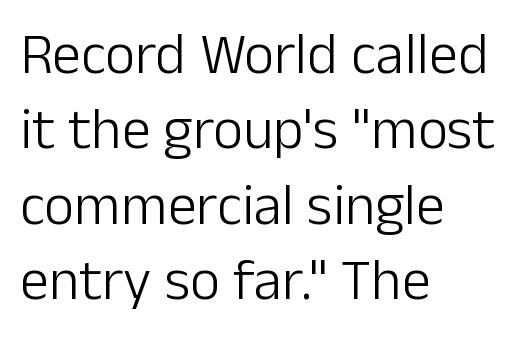
The image shows 58 px light sans-serif type, upright; set left-aligned, normal line spacing (1.3x), normal letter spacing, not underlined; low stroke contrast and a medium x-height.
